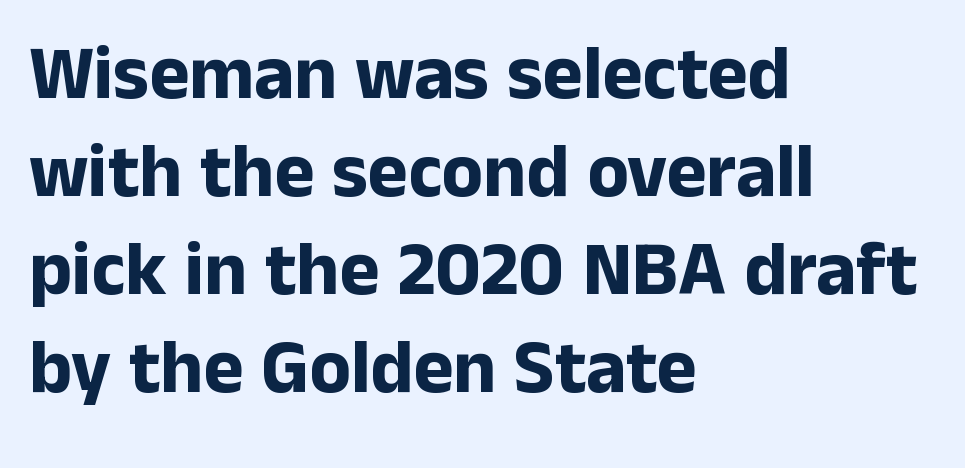
The text was rendered using a sans face with plain stroke endings. Summary of vertical rhythm: regular, with standard interline spacing. Looks like regular typesetting: each glyph gets only the width it needs. The specimen reads as upright at a glance. No word sits above an underline. I'd describe the lettering as bold — thick and assertive.
